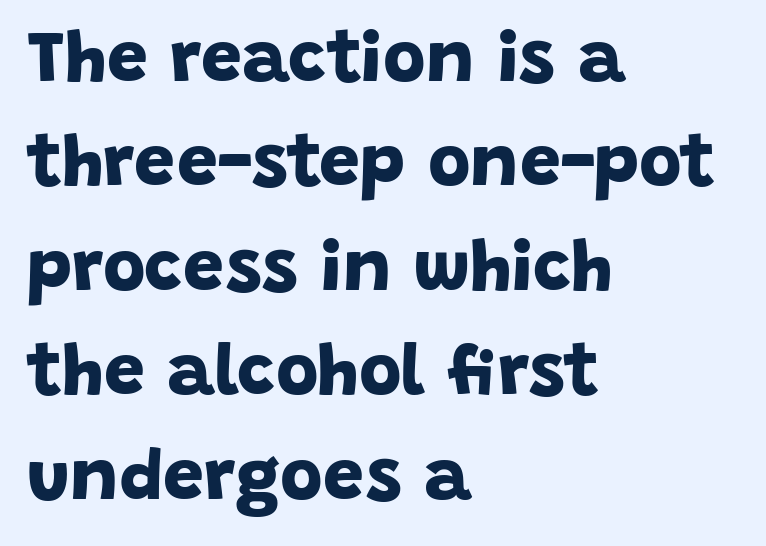
{"serif": "no", "bold": "yes", "weight": "bold", "width": "normal", "stroke_contrast": "low", "x_height": "large", "monospaced": "no", "underline": "no", "align": "left", "line_spacing": "normal", "line_spacing_ratio": 1.43, "letter_spacing": "normal", "letter_spacing_em": 0.0, "glyph_px": 73}
